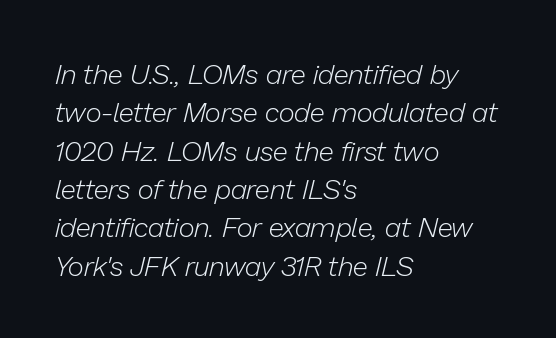
Inter-character spacing is left at the font's built-in metrics. Here the designer chose a conventional face with non-uniform glyph widths. The rendering applies a slant to the glyphs. Honestly, there is no underline to notice here at all. Compared with a typical body face, this is equally light or lighter still.
